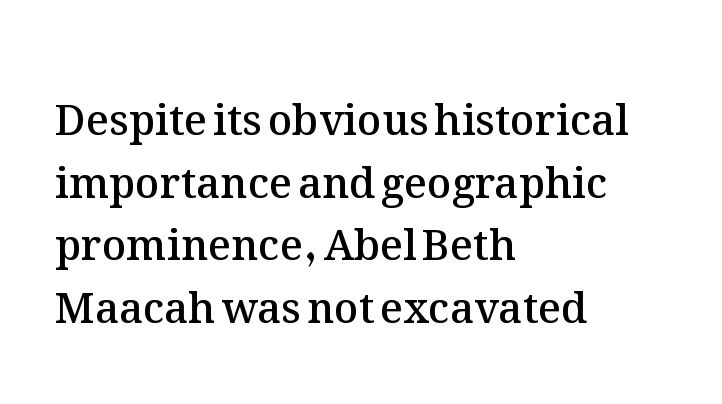
{"italic": "no", "bold": "semi", "weight": "semibold", "width": "normal", "stroke_contrast": "medium", "x_height": "medium", "monospaced": "no", "underline": "no", "align": "left", "line_spacing": "normal", "line_spacing_ratio": 1.49, "letter_spacing": "normal", "letter_spacing_em": 0.0, "glyph_px": 42}
